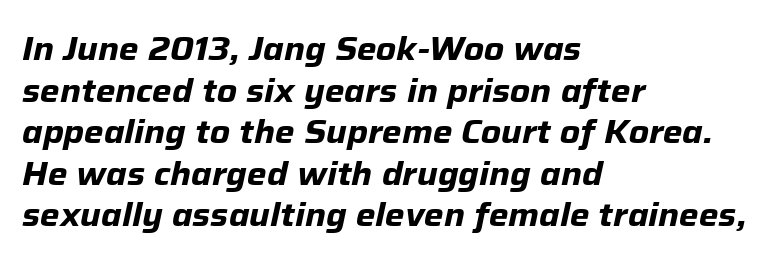
The image shows 33 px bold type, italic (leaning right); set left-aligned, normal line spacing (1.26x), normal letter spacing, not underlined; low stroke contrast and a medium x-height.
